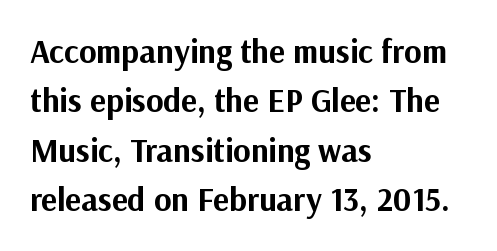
Q: Is the text bold? A: Yes.
Q: Is the text italic (slanted)? A: No, it is upright.
Q: Is the typeface a serif or a sans-serif typeface? A: Sans-serif.
Q: Is the text underlined? A: No.
Q: How is the paragraph aligned? A: Left-aligned.
Q: Is the spacing between letters normal or unusually wide? A: Normal.
Q: Is the spacing between lines tight, normal or loose? A: Normal.
Q: Width (condensed, normal, or wide)? A: Normal.
Q: Stroke contrast? A: Medium.
Q: x-height? A: Medium.
Q: Monospaced? A: No.
